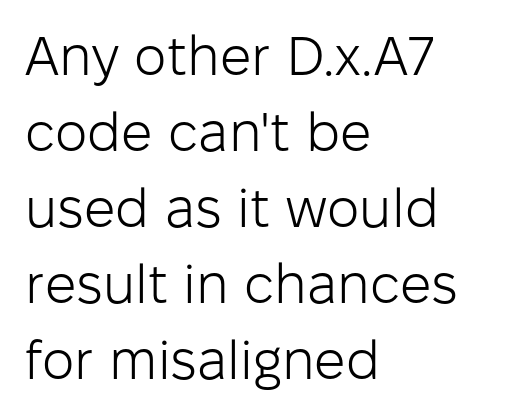
Q: Is the text bold? A: No.
Q: Is the text italic (slanted)? A: No, it is upright.
Q: Is the typeface a serif or a sans-serif typeface? A: Sans-serif.
Q: Is the text underlined? A: No.
Q: How is the paragraph aligned? A: Left-aligned.
Q: Is the spacing between letters normal or unusually wide? A: Normal.
Q: Is the spacing between lines tight, normal or loose? A: Normal.
Q: Width (condensed, normal, or wide)? A: Normal.
Q: Stroke contrast? A: Low.
Q: x-height? A: Medium.
Q: Monospaced? A: No.
